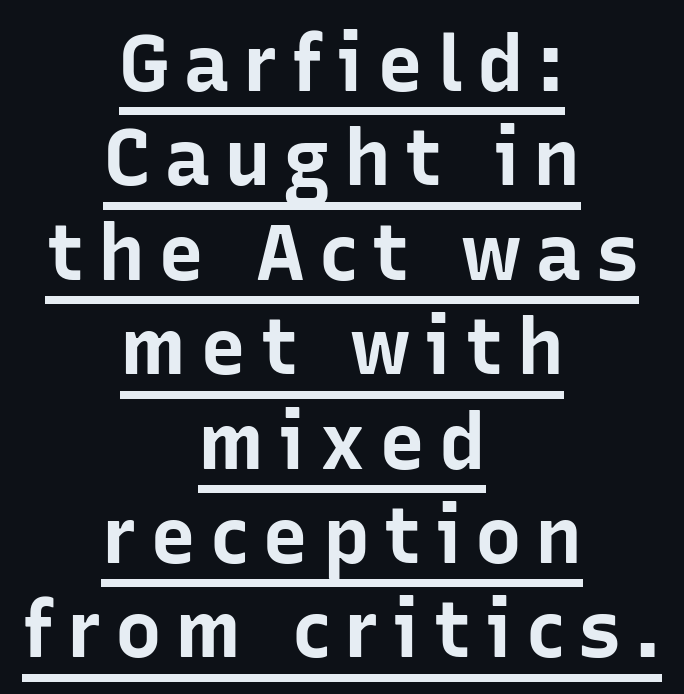
Caption: bold face, heavy strokes. A typesetter would call this proportional, since set widths differ per character. Centered paragraph, ragged on both sides. The axis of the letterforms is exactly vertical. A baseline rule has been typeset under these characters. Font category for this specimen: sans-serif.
